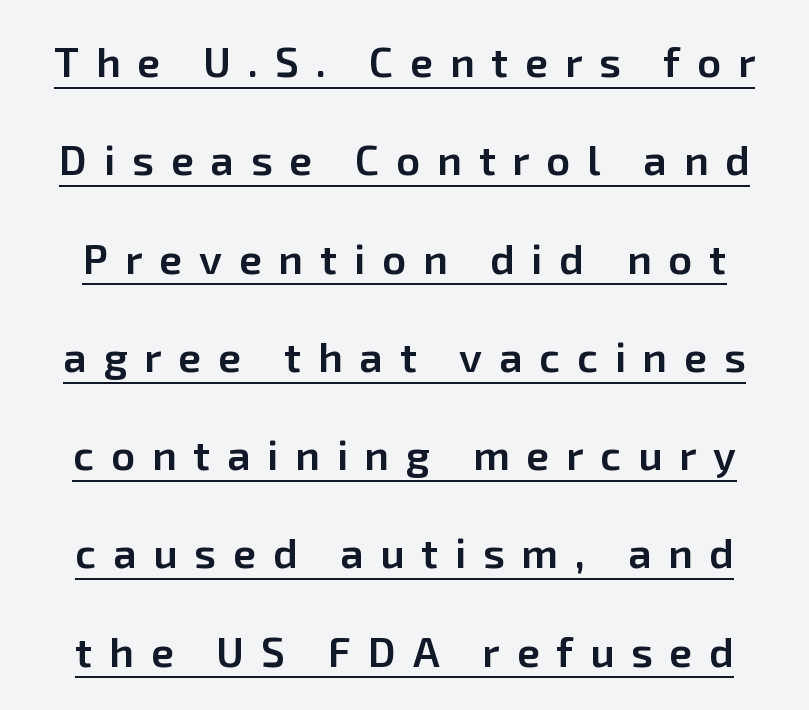
The rendering uses natural spacing where letterforms have individual widths. This sample uses expanded letter spacing, leaving extra air between glyphs. The face used here appears with an underline applied. The passage shown is typeset with a sans-serif family. The rendering uses a large line-height, opening up the rows. It's the straight-up-and-down kind of type.
